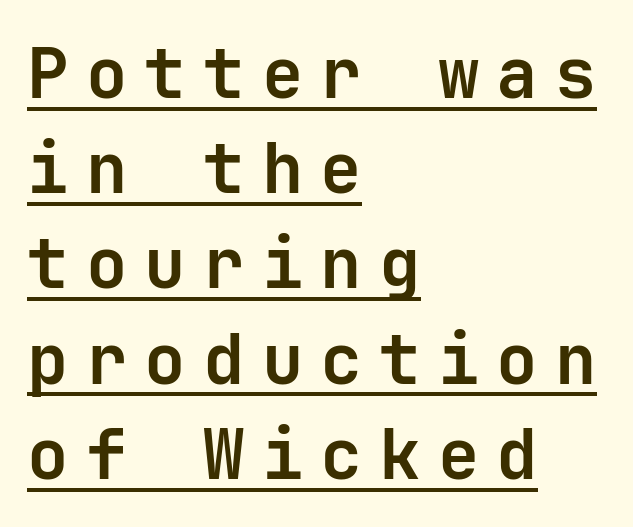
The image shows 69 px bold sans-serif type, upright, monospaced; set left-aligned, normal line spacing (1.38x), unusually wide letter spacing (+0.25 em), underlined; low stroke contrast and a medium x-height.
